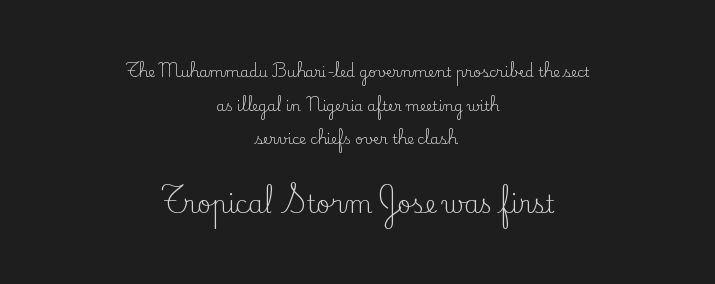
{"italic": "no", "bold": "no", "underline": "no", "align": "center", "line_spacing": "loose", "line_spacing_ratio": 2.41, "letter_spacing": "normal", "letter_spacing_em": 0.0, "larger_block": "second", "size_ratio": 1.71, "glyph_px": 24}
